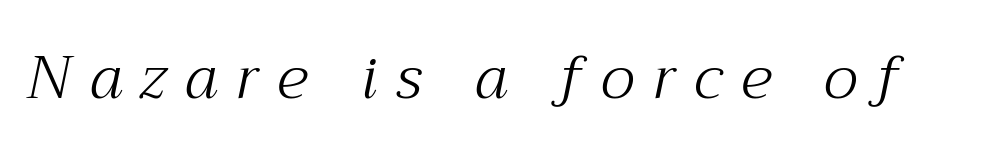
Examine the stroke ends and you'll spot serifs. This is oblique type, the kind used for emphasis or titles. Proportional: the letters do not fall into vertical columns. The face used here is rendered with a markedly widened letterfit.
